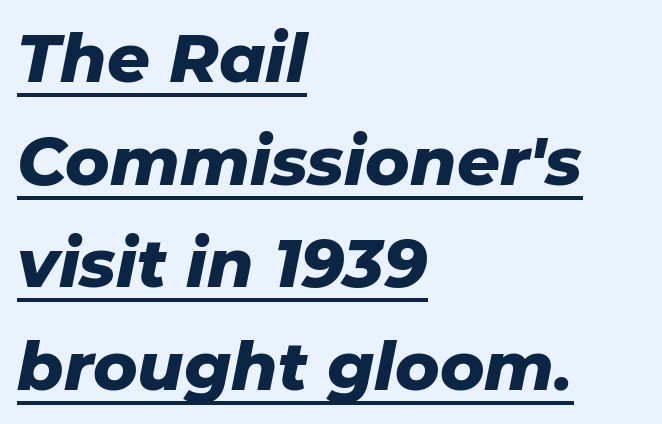
The image shows 67 px heavy type, italic (leaning right); set left-aligned, normal line spacing (1.53x), normal letter spacing, underlined; low stroke contrast and a medium x-height.
